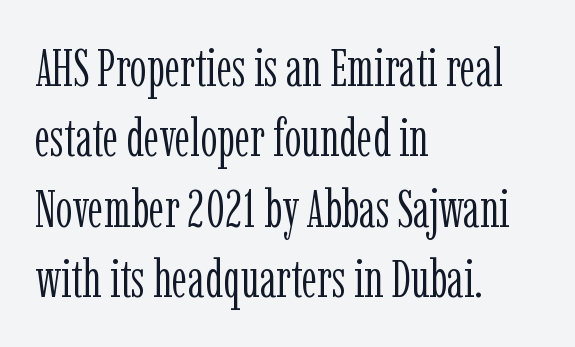
Do the characters align in a grid? No, the font is proportional. Between one letter and the next there's only the usual sliver of space. Do the letters lean? They stand straight. Yep, those are serifs on the letters.
